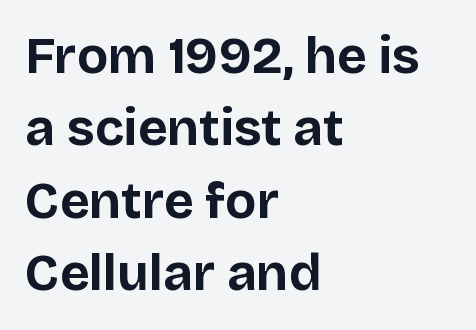
The image shows 51 px bold sans-serif type, upright; set left-aligned, normal line spacing (1.42x), normal letter spacing, not underlined; low stroke contrast and a large x-height.
